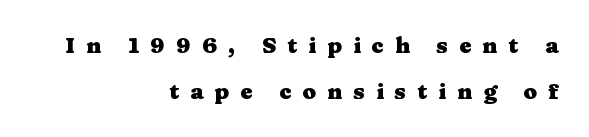
The image shows 22 px bold type, upright; set right-aligned, loose line spacing (2.1x), unusually wide letter spacing (+0.5 em), not underlined.
